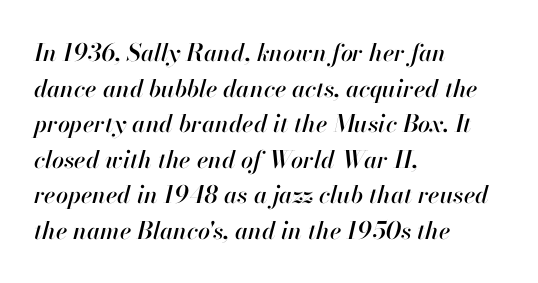
The vertical gap from one line to the next is medium. Compared with typical body copy, the letter spacing here is the same. The passage shown leans; its letterforms are oblique. Layout note: lines flush left. A bare baseline throughout the passage.
